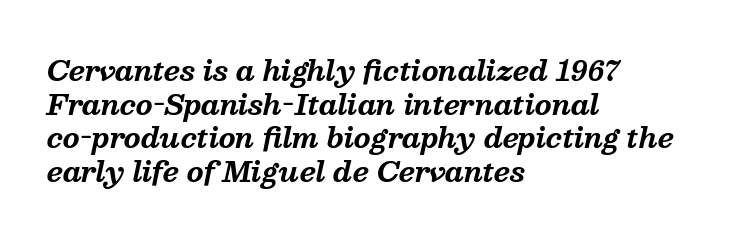
{"italic": "yes", "lean": "right", "slant_degrees": 13, "bold": "yes", "underline": "no", "align": "left", "line_spacing": "normal", "line_spacing_ratio": 1.25, "letter_spacing": "normal", "letter_spacing_em": 0.0, "glyph_px": 27}
